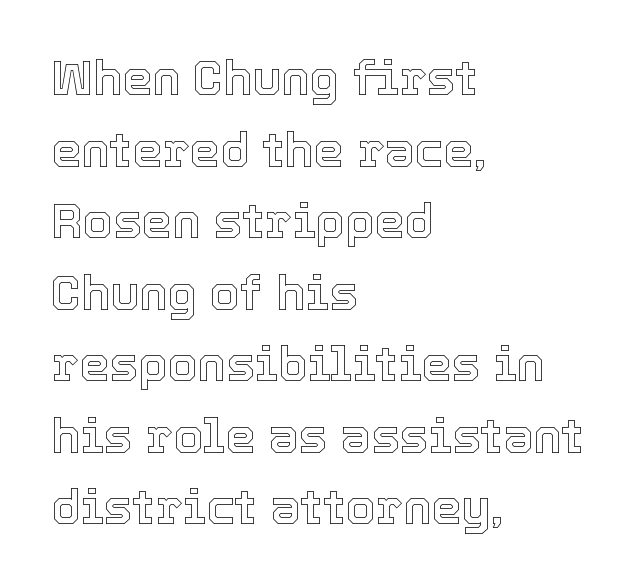
Q: Is the text italic (slanted)? A: No, it is upright.
Q: Is the text underlined? A: No.
Q: How is the paragraph aligned? A: Left-aligned.
Q: Is the spacing between letters normal or unusually wide? A: Normal.
Q: Is the spacing between lines tight, normal or loose? A: Normal.
Q: Width (condensed, normal, or wide)? A: Normal.
Q: x-height? A: Medium.
Q: Monospaced? A: No.
